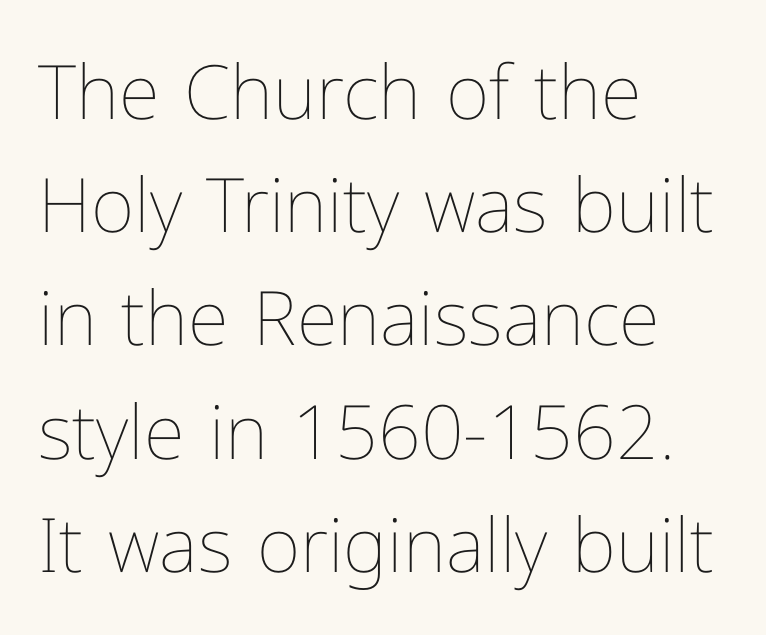
Q: Is the text bold? A: No.
Q: Is the text italic (slanted)? A: No, it is upright.
Q: Is the text underlined? A: No.
Q: How is the paragraph aligned? A: Left-aligned.
Q: Is the spacing between letters normal or unusually wide? A: Normal.
Q: Is the spacing between lines tight, normal or loose? A: Normal.
Q: Width (condensed, normal, or wide)? A: Normal.
Q: Stroke contrast? A: Low.
Q: x-height? A: Medium.
Q: Monospaced? A: No.
